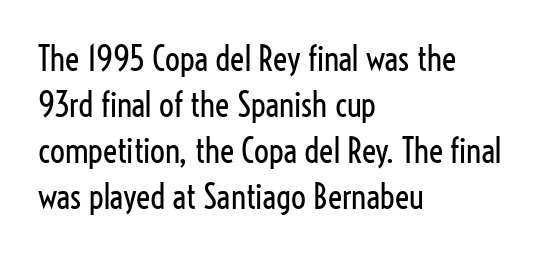
Observe the absence of serifs on each vertical stroke in this sample. Note the varied advance widths — an 'i' is clearly narrower than an 'm'. In terms of leading, this rendering sits right in the middle. Glance below the letters and you will spot only blank space. Words appear dense and cohesive because spacing is normal.
